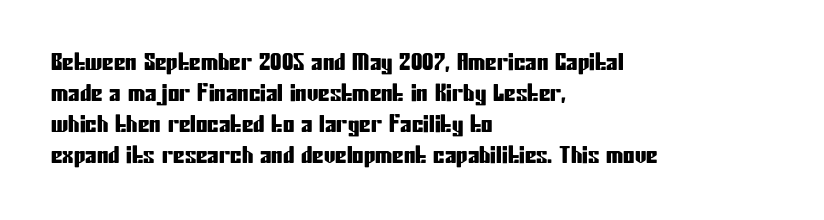
The designer left line spacing at the default. Glance below the letters and you will spot only blank space. The letters sit at their default tracking, neither squeezed nor spread. If you drew a line through each stem, it would be perfectly vertical. The compositor pushed each line to the left boundary.
